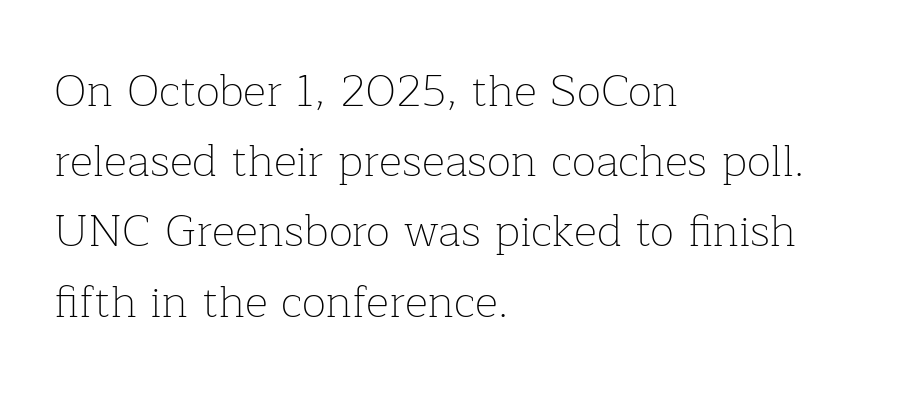
Q: Is the text bold? A: No.
Q: Is the text italic (slanted)? A: No, it is upright.
Q: Is the typeface a serif or a sans-serif typeface? A: Serif.
Q: Is the text underlined? A: No.
Q: How is the paragraph aligned? A: Left-aligned.
Q: Is the spacing between letters normal or unusually wide? A: Normal.
Q: Is the spacing between lines tight, normal or loose? A: Normal.
Q: Width (condensed, normal, or wide)? A: Normal.
Q: Stroke contrast? A: Low.
Q: x-height? A: Medium.
Q: Monospaced? A: No.
